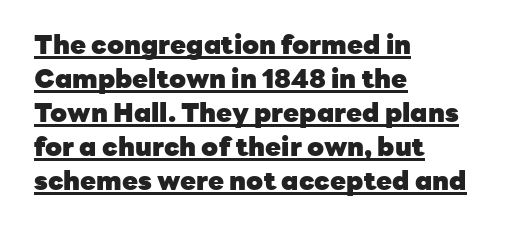
Q: Is the text bold? A: Yes.
Q: Is the text italic (slanted)? A: No, it is upright.
Q: Is the text underlined? A: Yes.
Q: How is the paragraph aligned? A: Left-aligned.
Q: Is the spacing between letters normal or unusually wide? A: Normal.
Q: Is the spacing between lines tight, normal or loose? A: Normal.
